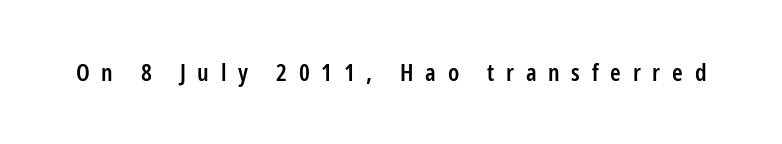
Q: Is the text bold? A: Semi-bold.
Q: Is the text italic (slanted)? A: No, it is upright.
Q: Is the text underlined? A: No.
Q: Is the spacing between letters normal or unusually wide? A: Unusually wide.
